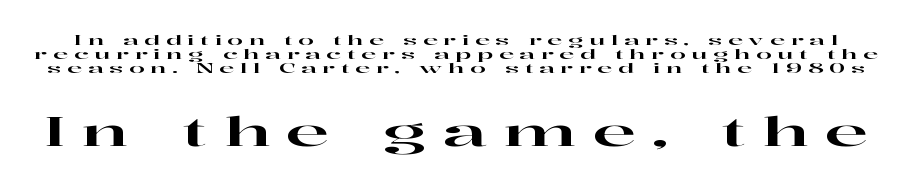
This sample uses expanded letter spacing, leaving extra air between glyphs. The block sitting lower on the canvas is the one with enlarged characters. Quick note: interline space is minimal. Is there any slant? The stems are plumb. Old-style or modern, the face here clearly has serifs. Varying glyph widths throughout — classic text-font behaviour.
